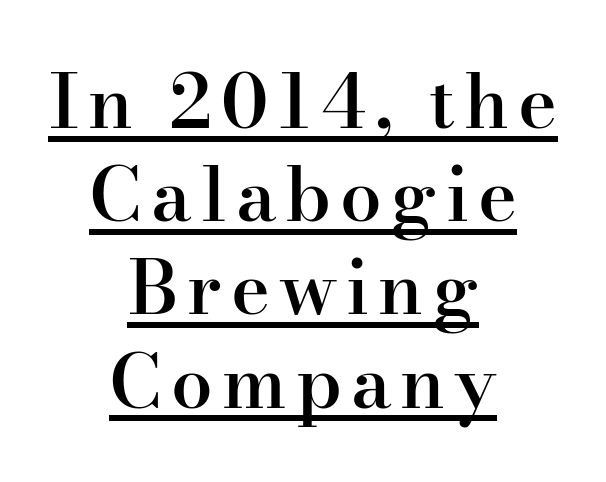
Ascenders rise straight up at ninety degrees. The block of text has a typical density, with ordinary space between rows. The paragraph shown floats in the horizontal middle. Compared with undecorated copy, this sample adds a rule below the words. Each letter's strokes conclude with small projecting serifs. Compared with an ordinary text face, these strokes are moderately heavier — a semibold.
